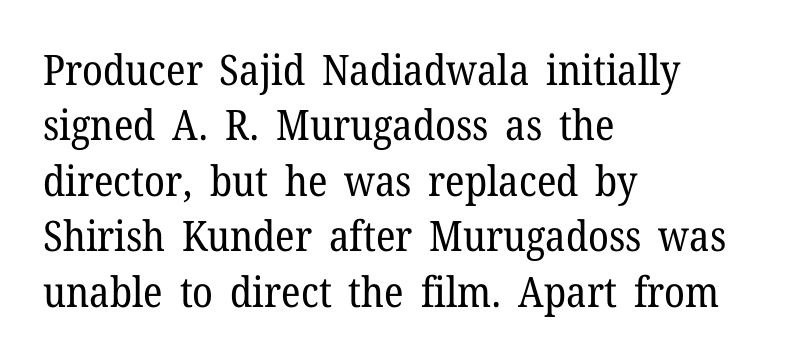
The image shows 42 px regular-weight serif type, upright; set left-aligned, normal line spacing (1.32x), normal letter spacing, not underlined; low stroke contrast and a medium x-height.
